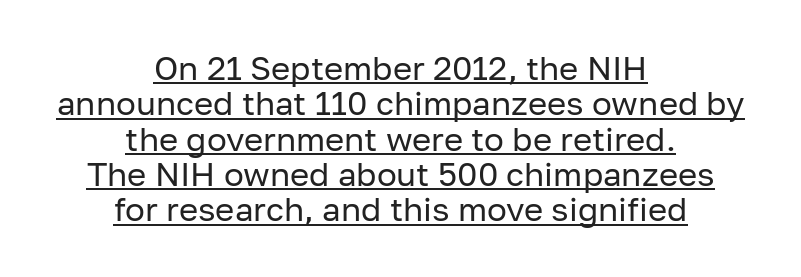
Stroke mass is kept to a normal reading level or below. Here the designer chose a conventional face with non-uniform glyph widths. Reading down the column, the eye jumps only a short way to each next line. Beneath each row of characters lies a ruled line. Letter spacing: default. Nothing sits at the stroke ends, so this counts as sans-serif.
